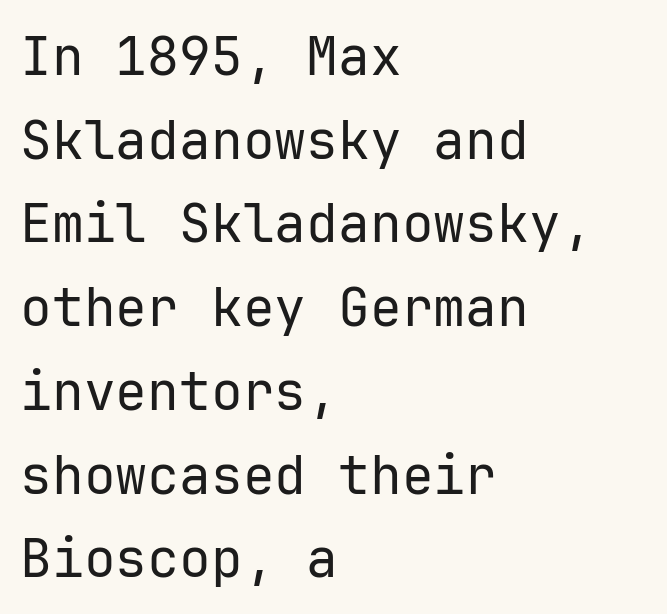
{"serif": "no", "italic": "no", "bold": "no", "weight": "regular", "width": "normal", "stroke_contrast": "low", "x_height": "medium", "underline": "no", "align": "left", "line_spacing": "normal", "line_spacing_ratio": 1.58, "letter_spacing": "normal", "letter_spacing_em": 0.0, "glyph_px": 53}
